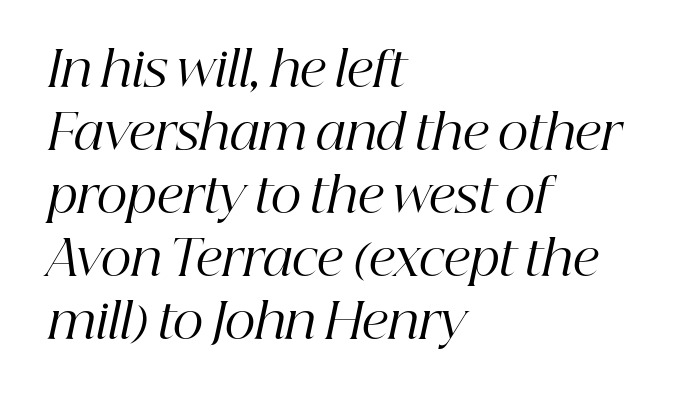
{"serif": "yes", "italic": "yes", "lean": "right", "slant_degrees": 12, "bold": "no", "weight": "regular", "width": "normal", "stroke_contrast": "high", "x_height": "medium", "monospaced": "no", "underline": "no", "align": "left", "line_spacing": "normal", "line_spacing_ratio": 1.31, "letter_spacing": "normal", "letter_spacing_em": 0.0, "glyph_px": 48}
